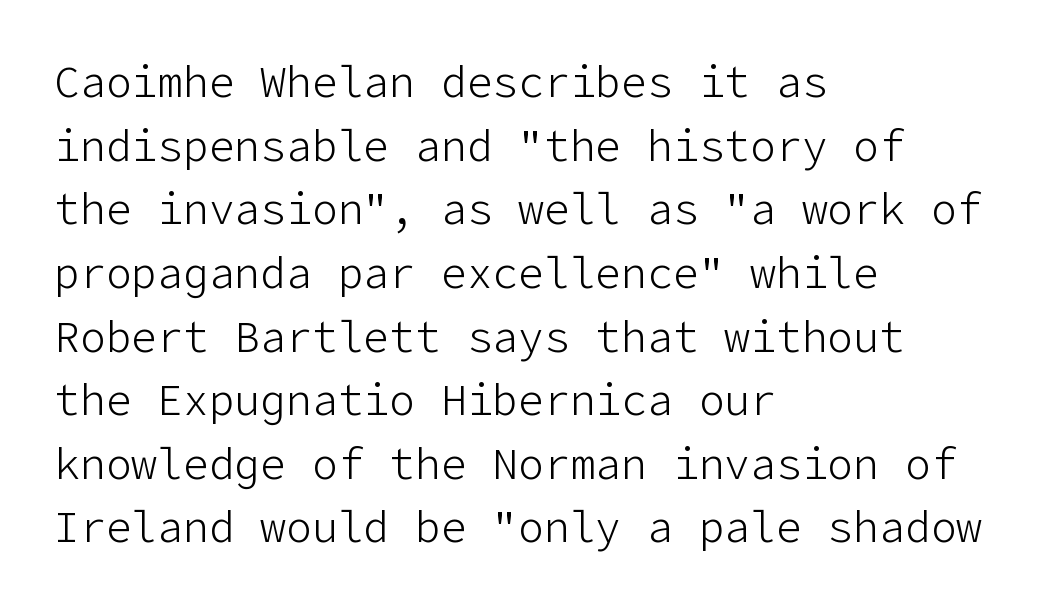
This is roman type, the default non-slanted kind. The setting favours the left margin, as ordinary paragraphs usually do. The words here are not underlined. Nothing unusual about the tracking: characters are spaced as the font intends. Successive baselines arrive at the customary interval. You can tell from the bare stems that sans-serif type was used.
